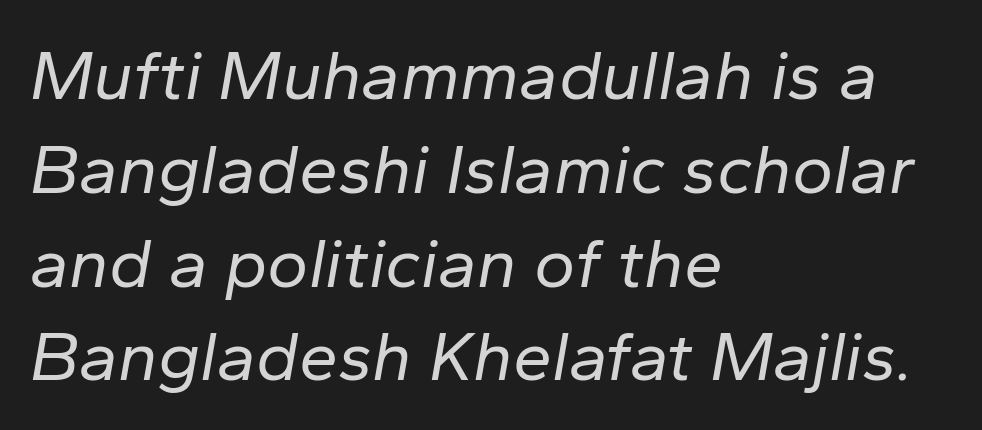
The image shows 70 px regular-weight type, italic (leaning right); set left-aligned, normal line spacing (1.34x), normal letter spacing, not underlined; low stroke contrast and a medium x-height.
